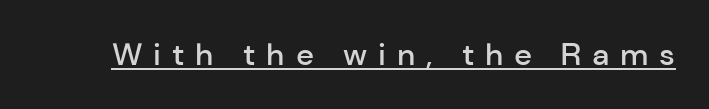
Font category for this specimen: sans-serif. Italic: no, the glyphs are upright roman. A bit beefed up — I'd call it semibold rather than bold. The passage shown is typed in a proportional face where columns would drift. The rendered words wear a rule along their underside.
